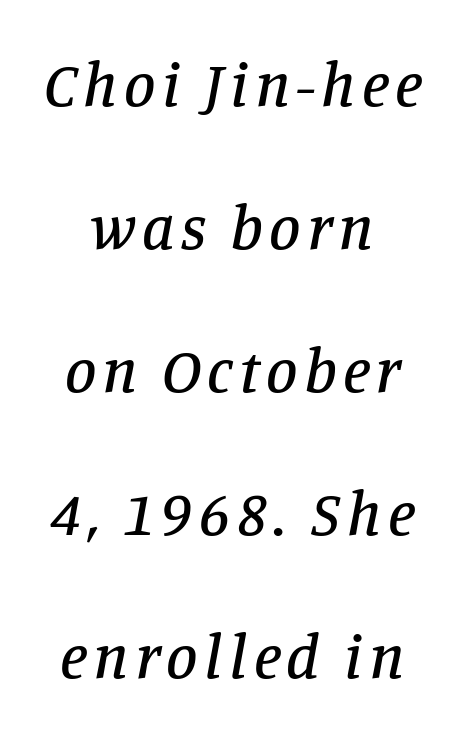
Q: Is the text italic (slanted)? A: Yes, it leans right by about 11 degrees.
Q: Is the typeface a serif or a sans-serif typeface? A: Serif.
Q: Is the text underlined? A: No.
Q: How is the paragraph aligned? A: Centered.
Q: Is the spacing between lines tight, normal or loose? A: Loose.
Q: Width (condensed, normal, or wide)? A: Normal.
Q: Stroke contrast? A: Low.
Q: x-height? A: Large.
Q: Monospaced? A: No.
